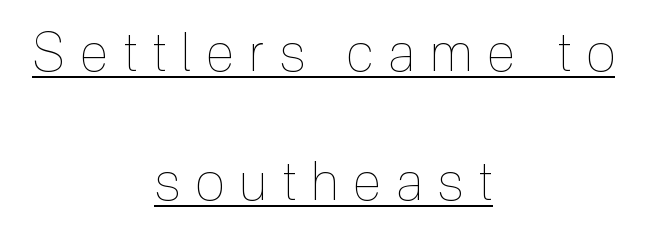
When letters stand straight like this, we call the style roman or upright. Each line of the rendering has a horizontal stroke beneath the glyphs. What stands out about the letter spacing? Its width — letters are far apart. Interline gaps are noticeably wide in this sample.
